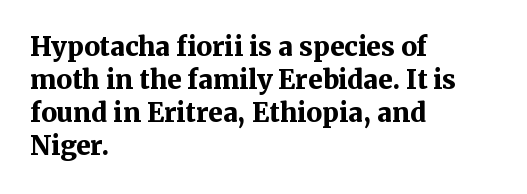
The image shows 26 px bold type, upright; set left-aligned, normal line spacing (1.27x), normal letter spacing, not underlined.
